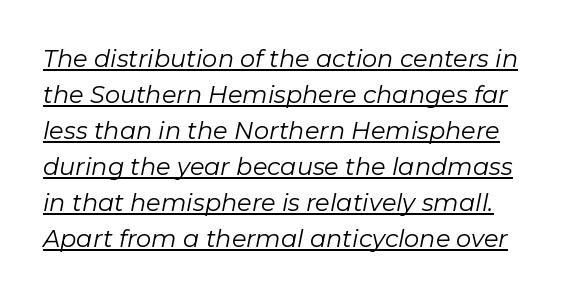
{"italic": "yes", "lean": "right", "slant_degrees": 11, "bold": "no", "underline": "yes", "line_spacing": "normal", "line_spacing_ratio": 1.5, "letter_spacing": "normal", "letter_spacing_em": 0.0, "glyph_px": 24}
